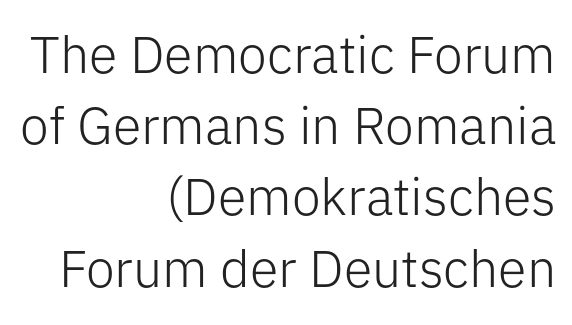
Q: Is the text bold? A: No.
Q: Is the text italic (slanted)? A: No, it is upright.
Q: Is the typeface a serif or a sans-serif typeface? A: Sans-serif.
Q: Is the text underlined? A: No.
Q: How is the paragraph aligned? A: Right-aligned.
Q: Is the spacing between letters normal or unusually wide? A: Normal.
Q: Is the spacing between lines tight, normal or loose? A: Normal.
Q: Width (condensed, normal, or wide)? A: Normal.
Q: Stroke contrast? A: Low.
Q: x-height? A: Medium.
Q: Monospaced? A: No.
